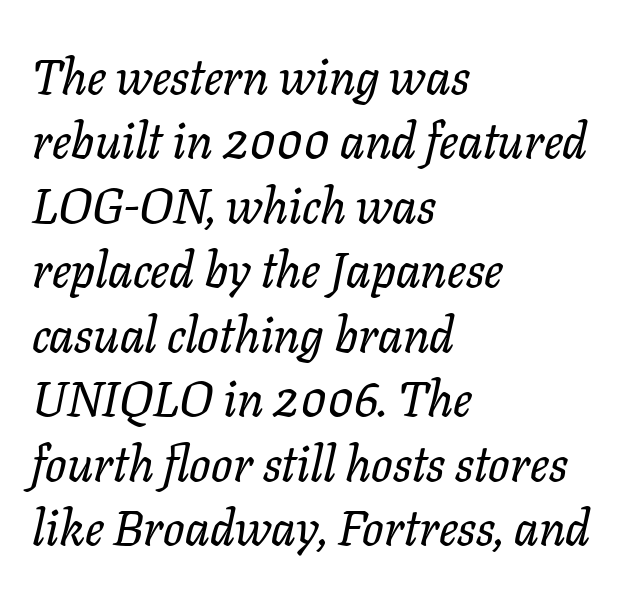
{"serif": "yes", "italic": "yes", "lean": "right", "slant_degrees": 11, "width": "normal", "stroke_contrast": "low", "x_height": "medium", "monospaced": "no", "underline": "no", "align": "left", "line_spacing": "normal", "line_spacing_ratio": 1.29, "letter_spacing": "normal", "letter_spacing_em": 0.0, "glyph_px": 50}
